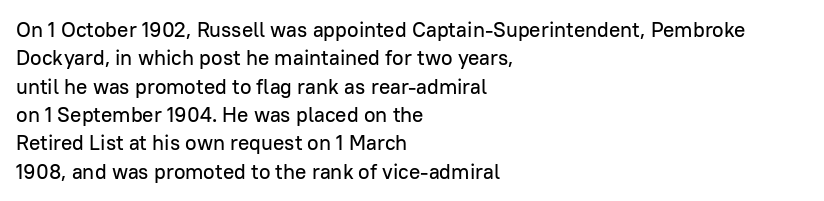
Posture: upright roman. The foot of each line stays bare and open. The passage shown stacks its lines at a standard gap. Alignment: flush left. The horizontal fit of the characters is conventional and even.
